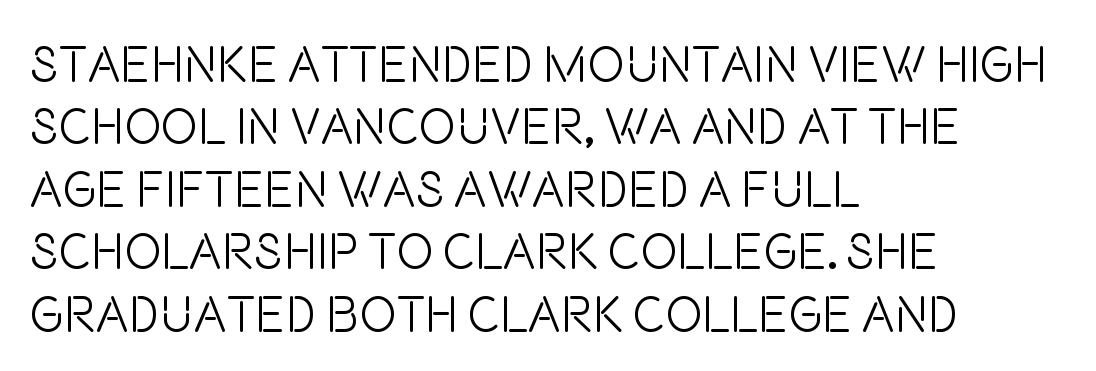
The image shows 50 px light, condensed sans-serif type, upright; set left-aligned, normal line spacing (1.25x), normal letter spacing, not underlined; low stroke contrast and a large x-height.
